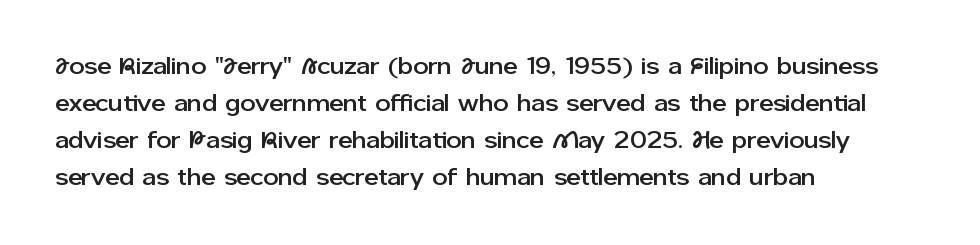
This is roman type, the default non-slanted kind. The lines in this sample share a left origin and differ only in where they stop. Glance below the letters and you will spot only blank space. The line-height multiplier appears to be the usual default. No extra tracking has been applied to these lines.
